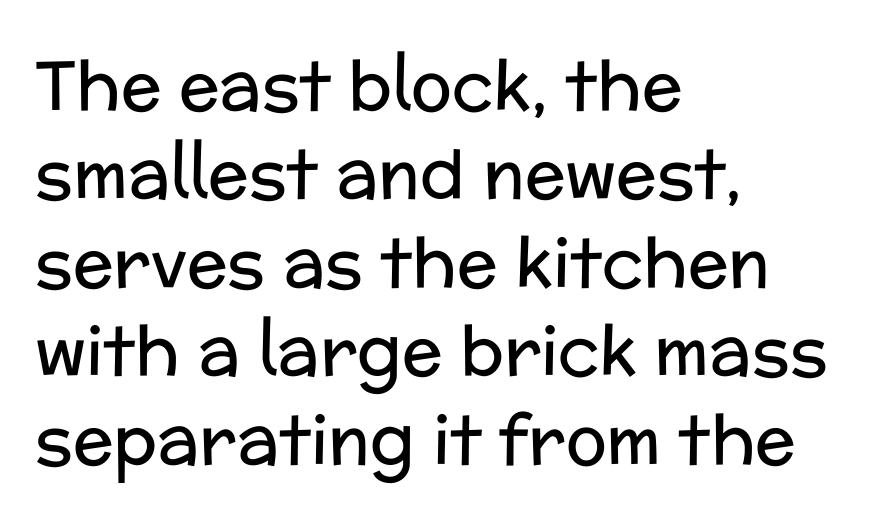
Q: Is the text bold? A: No.
Q: Is the text italic (slanted)? A: No, it is upright.
Q: Is the typeface a serif or a sans-serif typeface? A: Sans-serif.
Q: Is the text underlined? A: No.
Q: How is the paragraph aligned? A: Left-aligned.
Q: Is the spacing between letters normal or unusually wide? A: Normal.
Q: Is the spacing between lines tight, normal or loose? A: Normal.
Q: Width (condensed, normal, or wide)? A: Normal.
Q: Stroke contrast? A: Low.
Q: x-height? A: Medium.
Q: Monospaced? A: No.
